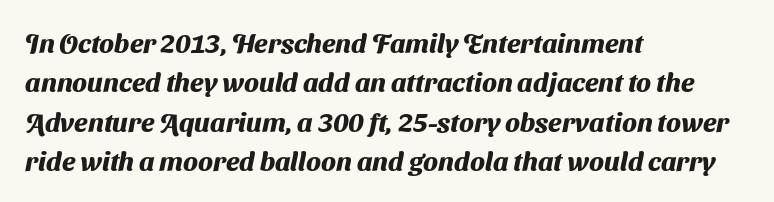
The space between consecutive lines is moderate. The space beneath each line is pristine and unruled. Inter-character spacing is left at the font's built-in metrics. The rendering anchors every line to the left-hand side.
